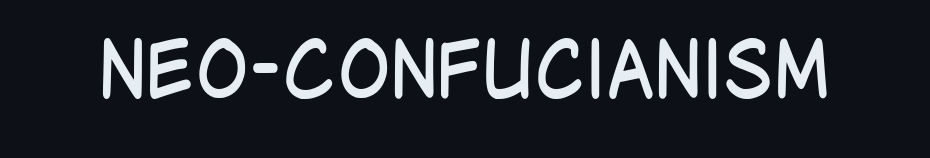
Does the type have serifs? No, each stem ends abruptly. It's the straight-up-and-down kind of type. The glyphs are unaccompanied by any horizontal stroke below them. The tracking reads as untouched default to a designer's eye. The face used here is proportionally spaced, like ordinary book or web type. This reads as an unemphasized weight, regular at the heaviest.
